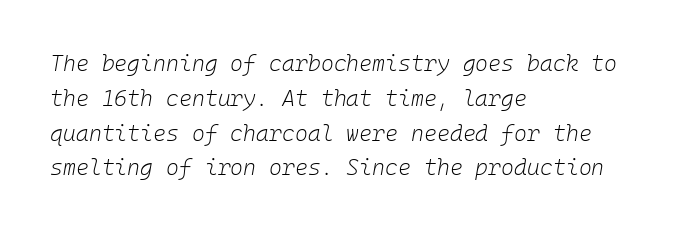
This is oblique type, the kind used for emphasis or titles. Rows of type keep a routine distance in the vertical direction. Only glyphs here, with clear space below each row. No extra ink here — the face is not bold. Nothing unusual about the tracking: characters are spaced as the font intends.
